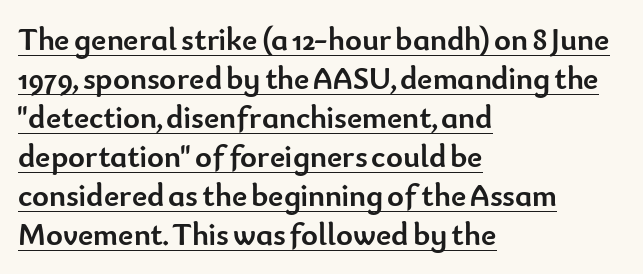
The image shows 32 px semibold sans-serif type, upright; set left-aligned, line spacing 1.22x, normal letter spacing, underlined; low stroke contrast and a small x-height.
